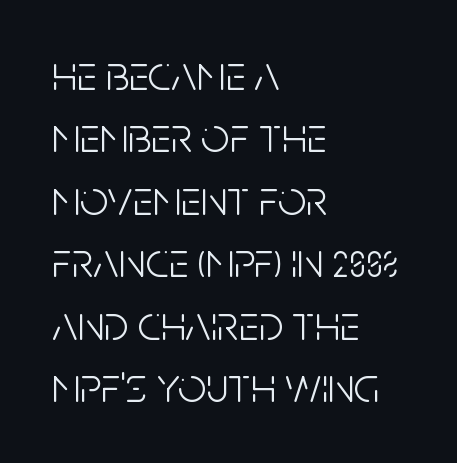
Stroke thickness stays within the range of a standard reading face or lighter. The lines in this sample share a left origin and differ only in where they stop. Every stem runs plumb, perpendicular to the baseline. Varying glyph widths throughout — classic text-font behaviour.
